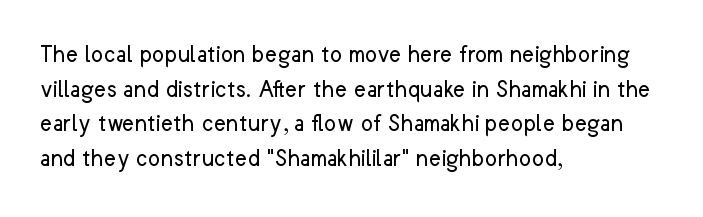
Q: Is the text bold? A: No.
Q: Is the text italic (slanted)? A: No, it is upright.
Q: Is the text underlined? A: No.
Q: How is the paragraph aligned? A: Left-aligned.
Q: Is the spacing between letters normal or unusually wide? A: Normal.
Q: Is the spacing between lines tight, normal or loose? A: Normal.
